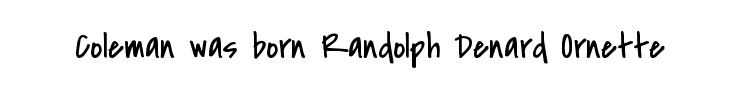
The image shows 37 px regular-weight, condensed sans-serif type, upright; set normal letter spacing, not underlined; low stroke contrast and a small x-height.
